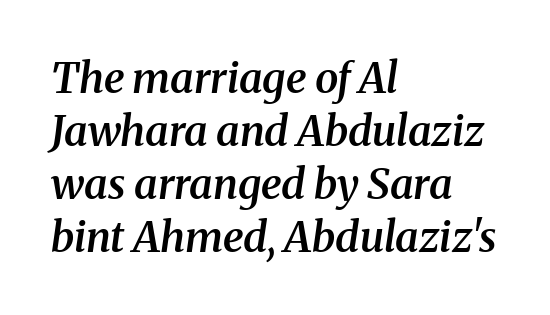
{"serif": "yes", "italic": "yes", "lean": "right", "slant_degrees": 8, "bold": "semi", "weight": "semibold", "width": "normal", "stroke_contrast": "medium", "x_height": "medium", "monospaced": "no", "underline": "no", "align": "left", "line_spacing": "normal", "line_spacing_ratio": 1.26, "letter_spacing": "normal", "letter_spacing_em": 0.0, "glyph_px": 42}
